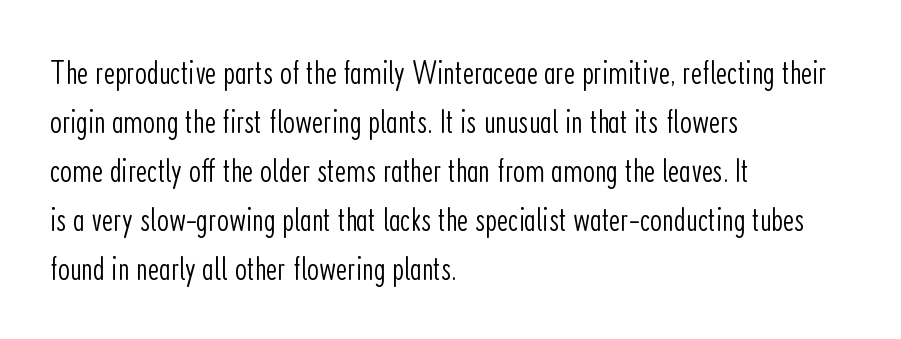
You could not count columns in this text — the font is proportionally spaced. Line starts are locked; line ends wander. Descenders hang freely into open space. Short note: letters normally spaced. No feet cap the strokes, marking this as sans-serif type. Weight: regular or lighter.
